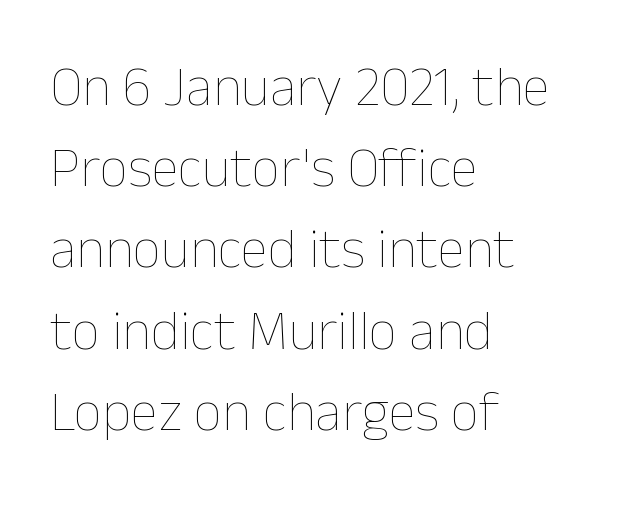
The image shows 56 px thin type, upright; set left-aligned, normal line spacing (1.45x), normal letter spacing, not underlined; low stroke contrast and a medium x-height.
